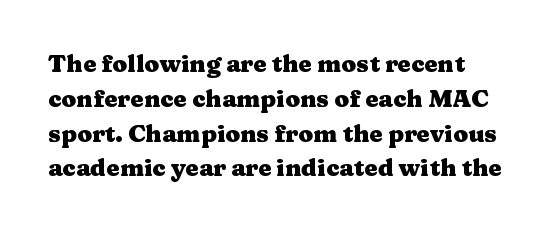
Nope, not italic — everything's standing straight. The passage shown has conventional tracking throughout. Bold? Absolutely — the strokes are thick and heavy. If you drew a ruler down the left edge, every line would touch it. The gap between lines stays unmarked. Horizontal bands of white between lines are of average thickness.
